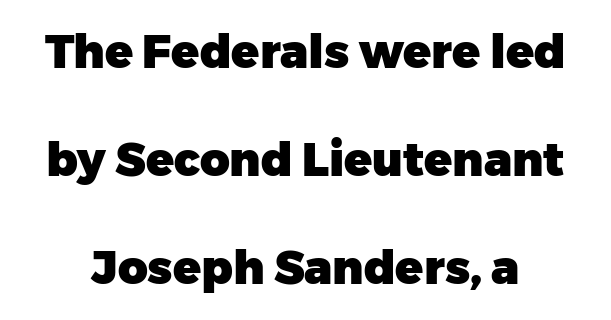
{"serif": "no", "italic": "no", "bold": "yes", "weight": "heavy", "width": "normal", "stroke_contrast": "low", "x_height": "medium", "monospaced": "no", "underline": "no", "line_spacing": "loose", "line_spacing_ratio": 2.35, "letter_spacing": "normal", "letter_spacing_em": 0.0, "glyph_px": 46}
